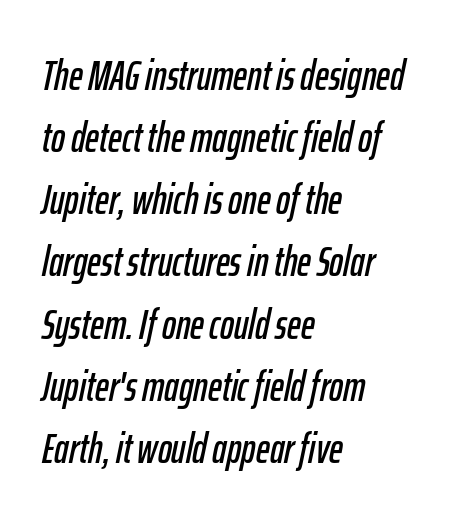
The image shows 42 px condensed type, italic (leaning right); set left-aligned, normal line spacing (1.48x), normal letter spacing, not underlined; low stroke contrast and a medium x-height.
